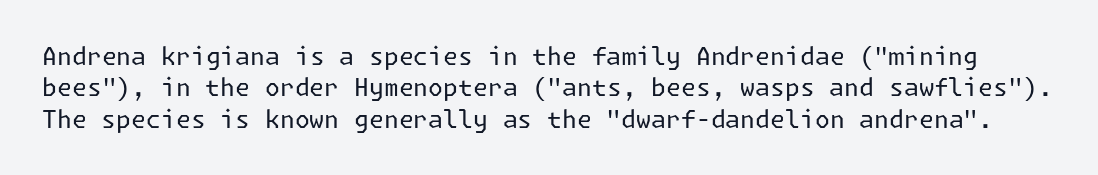
{"italic": "no", "bold": "no", "underline": "no", "line_spacing": "normal", "line_spacing_ratio": 1.31, "letter_spacing": "normal", "letter_spacing_em": 0.0, "glyph_px": 24}
